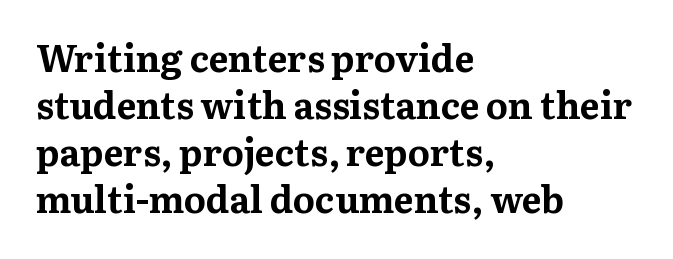
Q: Is the text bold? A: Yes.
Q: Is the text italic (slanted)? A: No, it is upright.
Q: Is the typeface a serif or a sans-serif typeface? A: Serif.
Q: Is the text underlined? A: No.
Q: How is the paragraph aligned? A: Left-aligned.
Q: Is the spacing between letters normal or unusually wide? A: Normal.
Q: Is the spacing between lines tight, normal or loose? A: Normal.
Q: Width (condensed, normal, or wide)? A: Normal.
Q: Stroke contrast? A: Medium.
Q: x-height? A: Medium.
Q: Monospaced? A: No.
